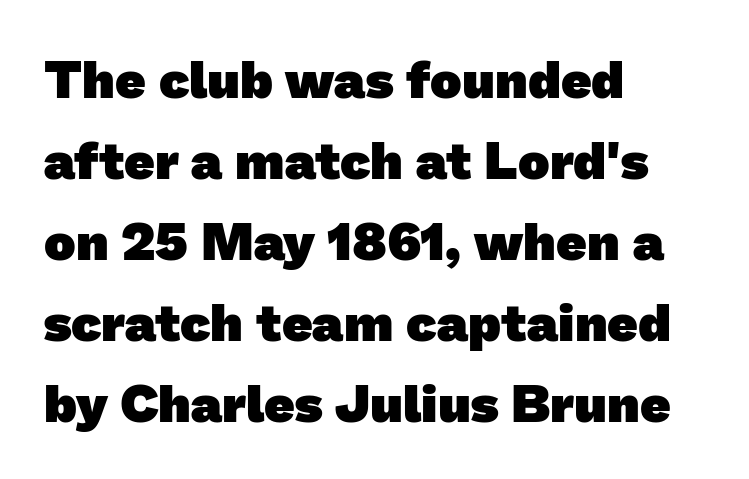
Which margin do the lines hug? The left one — the right edge is uneven. Each letter keeps its own natural width here, so spacing adapts to shape. A typesetter would label this face a sans. Has an underline been added? It has not. The rows are spaced the way most documents space them. Stroke thickness is high; the sample reads as a true bold.
